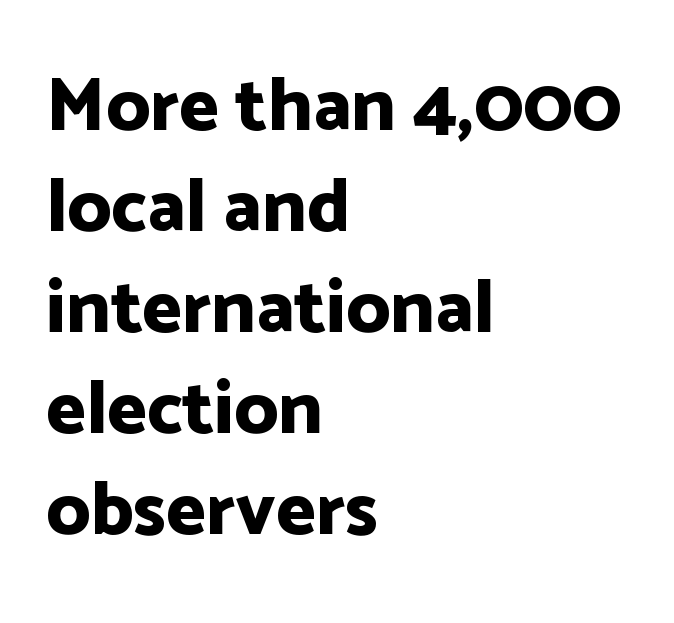
The image shows 76 px bold sans-serif type, upright; set left-aligned, normal line spacing (1.33x), normal letter spacing, not underlined; low stroke contrast and a medium x-height.
